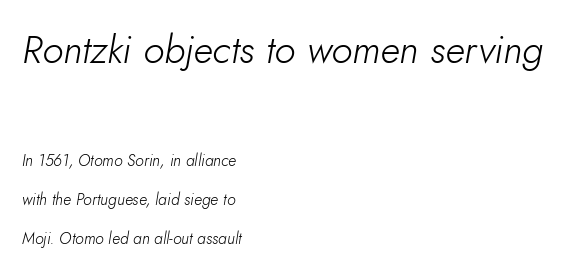
The image shows 39 px light type, italic (leaning right); set left-aligned, loose line spacing (2.45x), normal letter spacing, not underlined; the first (top) block is 2.44x larger; low stroke contrast and a small x-height.
